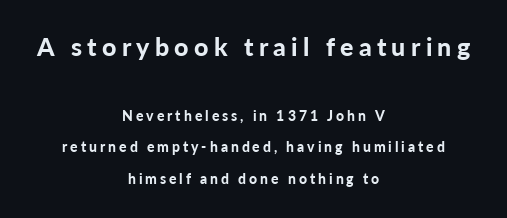
The image shows 25 px bold type, upright; set centered, loose line spacing (2.24x), unusually wide letter spacing (+0.21 em), not underlined; the first (top) block is 1.79x larger.
